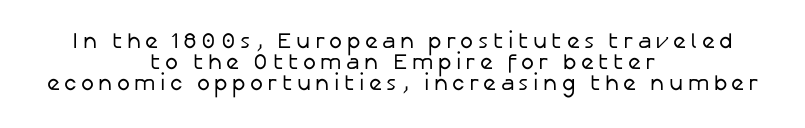
Q: Is the text bold? A: No.
Q: Is the text italic (slanted)? A: No, it is upright.
Q: Is the text underlined? A: No.
Q: How is the paragraph aligned? A: Centered.
Q: Is the spacing between letters normal or unusually wide? A: Unusually wide.
Q: Is the spacing between lines tight, normal or loose? A: Tight.
